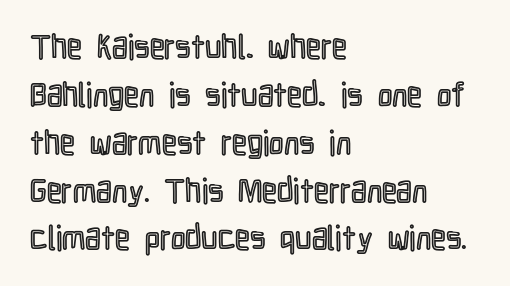
Is there any slant? The stems are plumb. Between one letter and the next there's only the usual sliver of space. The setting favours the left margin, as ordinary paragraphs usually do. Is this a fixed-width face? No — the glyphs have proportional, varying widths. Quick note: underline off.
